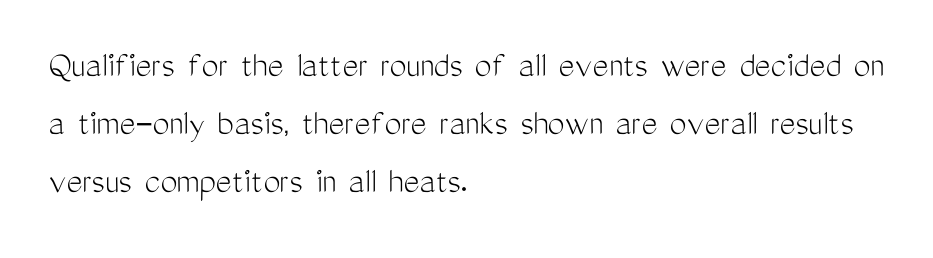
The image shows 38 px light, condensed sans-serif type, upright; set left-aligned, normal line spacing (1.53x), normal letter spacing, not underlined; medium stroke contrast and a medium x-height.
